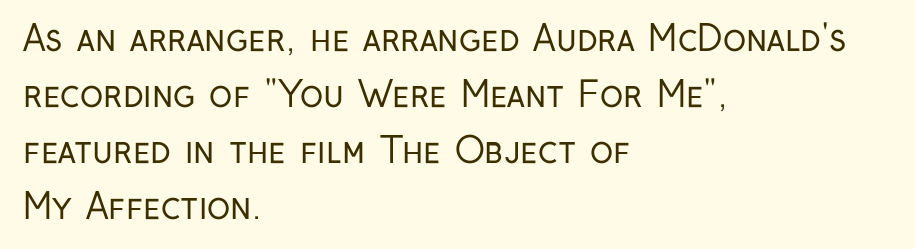
The passage shown is typeset with a sans-serif family. Ink coverage per letter is moderate at most. No word sits above an underline. The typesetter chose a ragged-right arrangement here.
